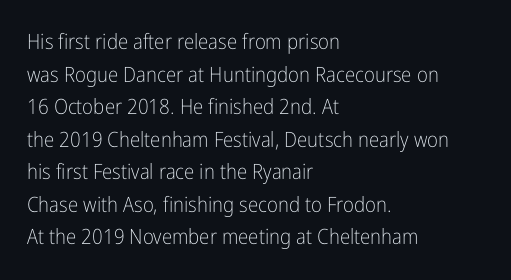
The image shows 21 px text type, upright; set left-aligned, normal line spacing (1.55x), normal letter spacing, not underlined.
